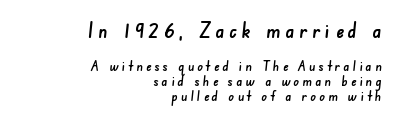
The image shows 21 px text type; set right-aligned, tight line spacing (1.09x), unusually wide letter spacing (+0.23 em), not underlined; the first (top) block is 1.5x larger.
